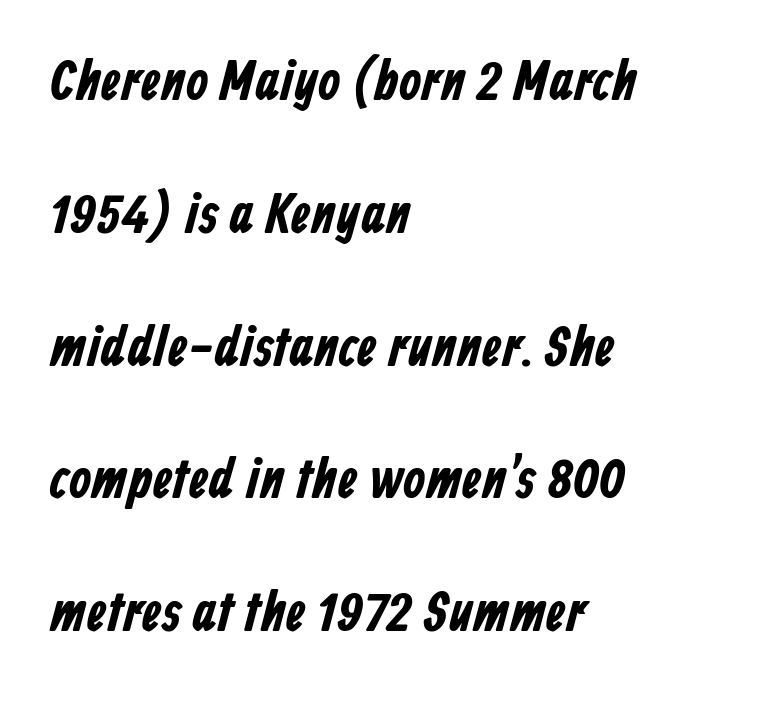
{"serif": "no", "width": "condensed", "stroke_contrast": "low", "x_height": "medium", "monospaced": "no", "underline": "no", "align": "left", "line_spacing": "loose", "line_spacing_ratio": 2.33, "letter_spacing": "normal", "letter_spacing_em": 0.0, "glyph_px": 57}
